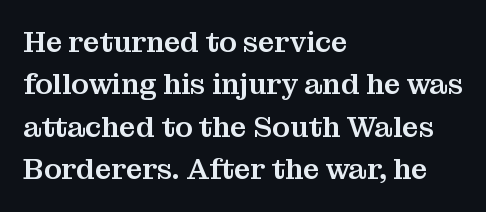
Q: Is the text italic (slanted)? A: No, it is upright.
Q: Is the typeface a serif or a sans-serif typeface? A: Serif.
Q: Is the text underlined? A: No.
Q: How is the paragraph aligned? A: Left-aligned.
Q: Is the spacing between letters normal or unusually wide? A: Normal.
Q: Is the spacing between lines tight, normal or loose? A: Normal.
Q: Width (condensed, normal, or wide)? A: Normal.
Q: Stroke contrast? A: Medium.
Q: x-height? A: Medium.
Q: Monospaced? A: No.
